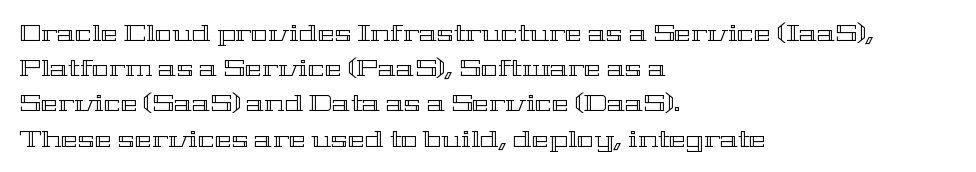
The image shows 23 px text type, upright; set left-aligned, normal line spacing (1.53x), normal letter spacing, not underlined.
